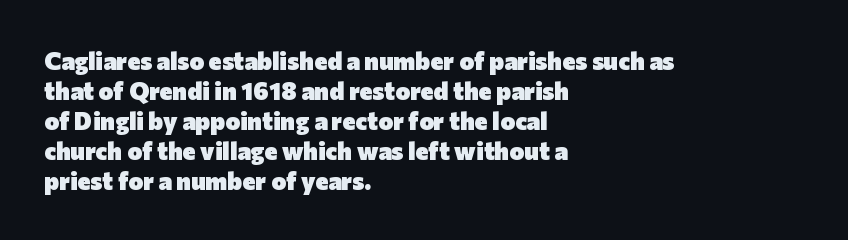
Default kerning and tracking; the words read as compact shapes. The letters stand upright; this is a roman face. Pretty heavy lettering here — definitely bold. The words here are not underlined.
